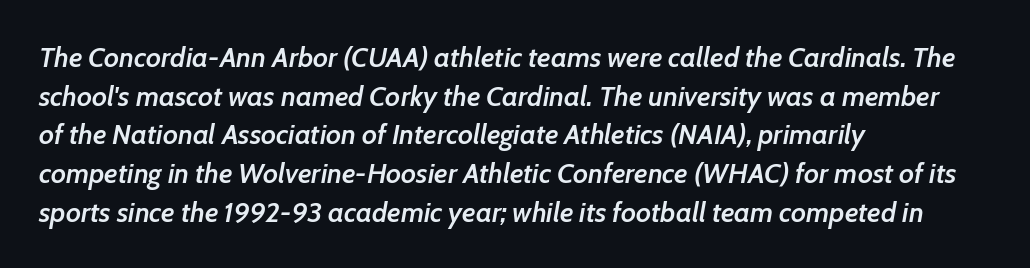
The image shows 28 px semibold type, italic (leaning right); set left-aligned, normal line spacing (1.38x), normal letter spacing, not underlined; low stroke contrast and a medium x-height.
